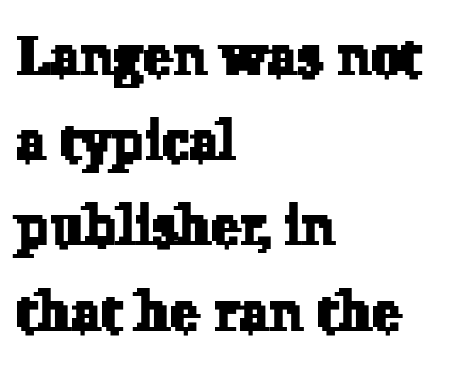
{"serif": "yes", "width": "normal", "stroke_contrast": "low", "x_height": "medium", "monospaced": "no", "underline": "no", "align": "left", "line_spacing": "normal", "line_spacing_ratio": 1.55, "letter_spacing": "normal", "letter_spacing_em": 0.0, "glyph_px": 55}
